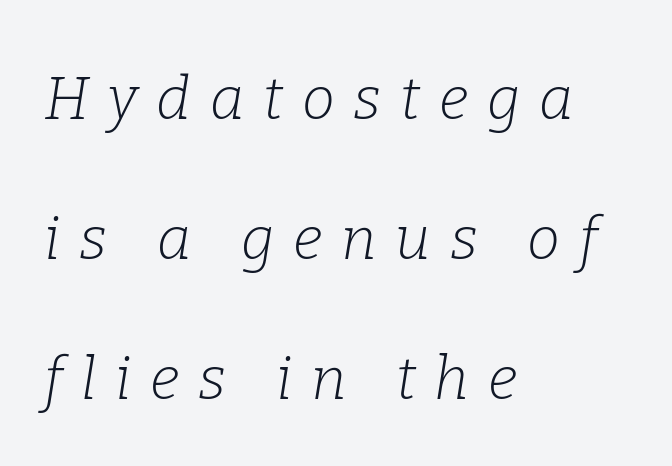
Q: Is the text bold? A: No.
Q: Is the text italic (slanted)? A: Yes, it leans right by about 9 degrees.
Q: Is the typeface a serif or a sans-serif typeface? A: Serif.
Q: Is the text underlined? A: No.
Q: How is the paragraph aligned? A: Left-aligned.
Q: Is the spacing between letters normal or unusually wide? A: Unusually wide.
Q: Is the spacing between lines tight, normal or loose? A: Loose.
Q: Width (condensed, normal, or wide)? A: Normal.
Q: Stroke contrast? A: Low.
Q: x-height? A: Medium.
Q: Monospaced? A: No.
